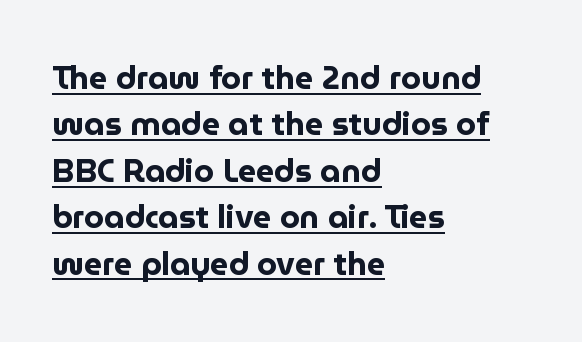
The image shows 32 px bold sans-serif type, upright; set left-aligned, normal line spacing (1.45x), normal letter spacing, underlined; low stroke contrast and a medium x-height.
